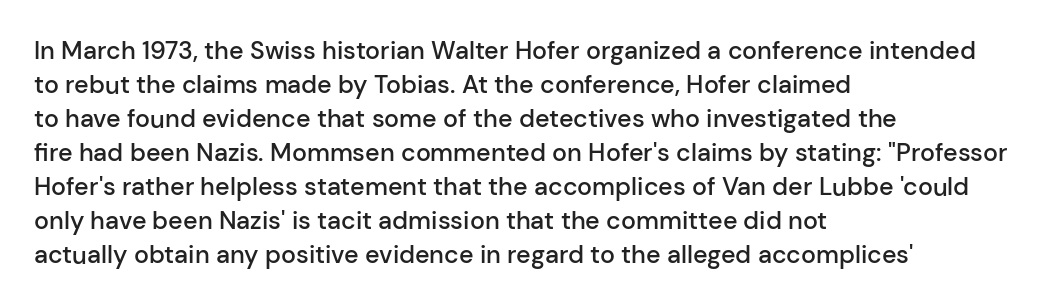
Q: Is the text bold? A: Semi-bold.
Q: Is the text italic (slanted)? A: No, it is upright.
Q: Is the text underlined? A: No.
Q: How is the paragraph aligned? A: Left-aligned.
Q: Is the spacing between letters normal or unusually wide? A: Normal.
Q: Is the spacing between lines tight, normal or loose? A: Normal.
